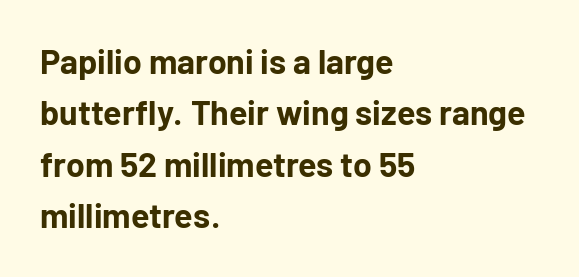
{"serif": "no", "italic": "no", "bold": "yes", "weight": "bold", "width": "normal", "stroke_contrast": "low", "x_height": "medium", "monospaced": "no", "underline": "no", "align": "left", "line_spacing": "normal", "line_spacing_ratio": 1.51, "letter_spacing": "normal", "letter_spacing_em": 0.0, "glyph_px": 34}
